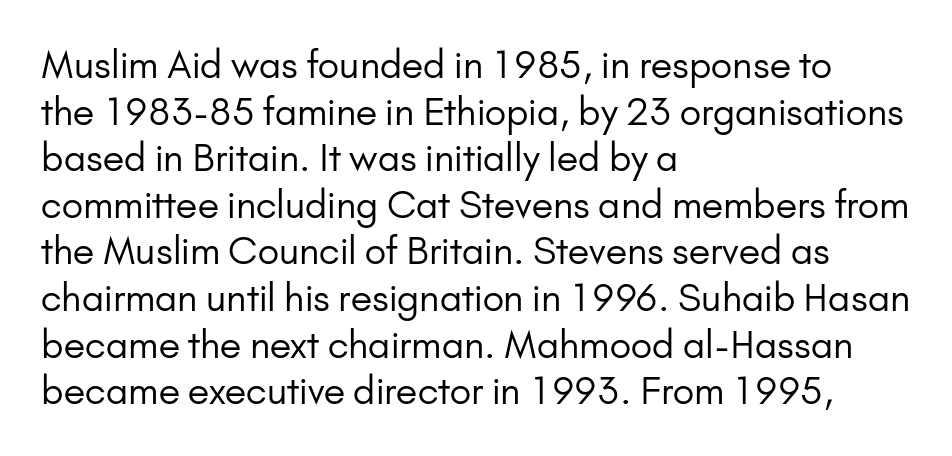
{"serif": "no", "italic": "no", "bold": "no", "weight": "regular", "width": "normal", "stroke_contrast": "low", "x_height": "small", "monospaced": "no", "underline": "no", "align": "left", "line_spacing": "normal", "line_spacing_ratio": 1.26, "letter_spacing": "normal", "letter_spacing_em": 0.0, "glyph_px": 37}
